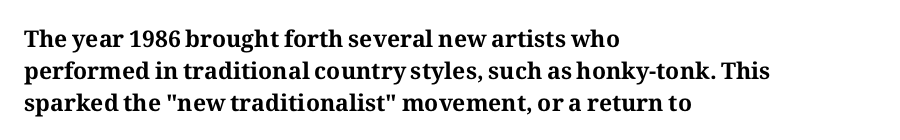
{"italic": "no", "bold": "yes", "underline": "no", "align": "left", "line_spacing": "normal", "line_spacing_ratio": 1.39, "letter_spacing": "normal", "letter_spacing_em": 0.0, "glyph_px": 23}
